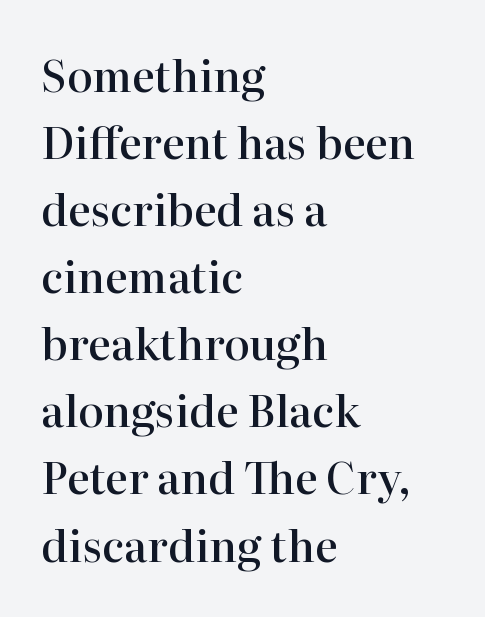
Q: Is the text bold? A: Semi-bold.
Q: Is the text italic (slanted)? A: No, it is upright.
Q: Is the typeface a serif or a sans-serif typeface? A: Serif.
Q: Is the text underlined? A: No.
Q: How is the paragraph aligned? A: Left-aligned.
Q: Is the spacing between letters normal or unusually wide? A: Normal.
Q: Is the spacing between lines tight, normal or loose? A: Normal.
Q: Width (condensed, normal, or wide)? A: Normal.
Q: Stroke contrast? A: High.
Q: x-height? A: Medium.
Q: Monospaced? A: No.
